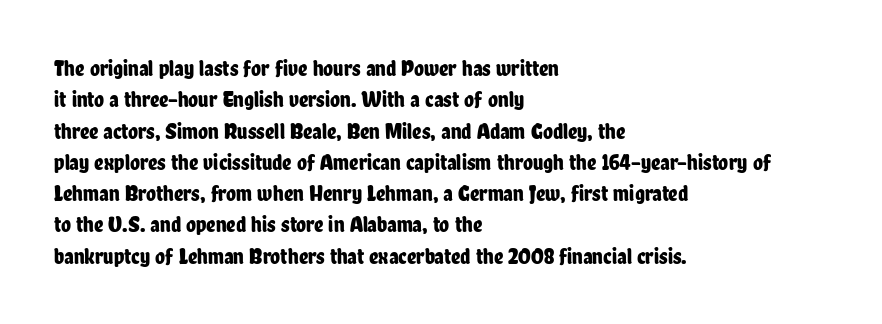
Q: Is the text italic (slanted)? A: No, it is upright.
Q: Is the text underlined? A: No.
Q: How is the paragraph aligned? A: Left-aligned.
Q: Is the spacing between letters normal or unusually wide? A: Normal.
Q: Is the spacing between lines tight, normal or loose? A: Normal.
